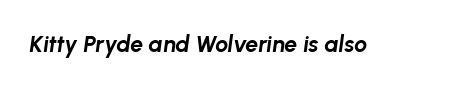
You'd pick this weight for a headline — it's a proper bold. This sample uses plain, unmodified letter spacing. The area under the type is left untouched. Style check: oblique.
